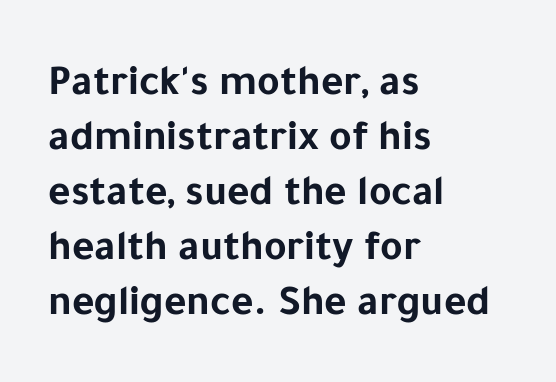
{"serif": "no", "italic": "no", "bold": "yes", "weight": "bold", "width": "normal", "stroke_contrast": "low", "x_height": "medium", "monospaced": "no", "underline": "no", "align": "left", "line_spacing": "normal", "line_spacing_ratio": 1.28, "letter_spacing": "normal", "letter_spacing_em": 0.0, "glyph_px": 43}
